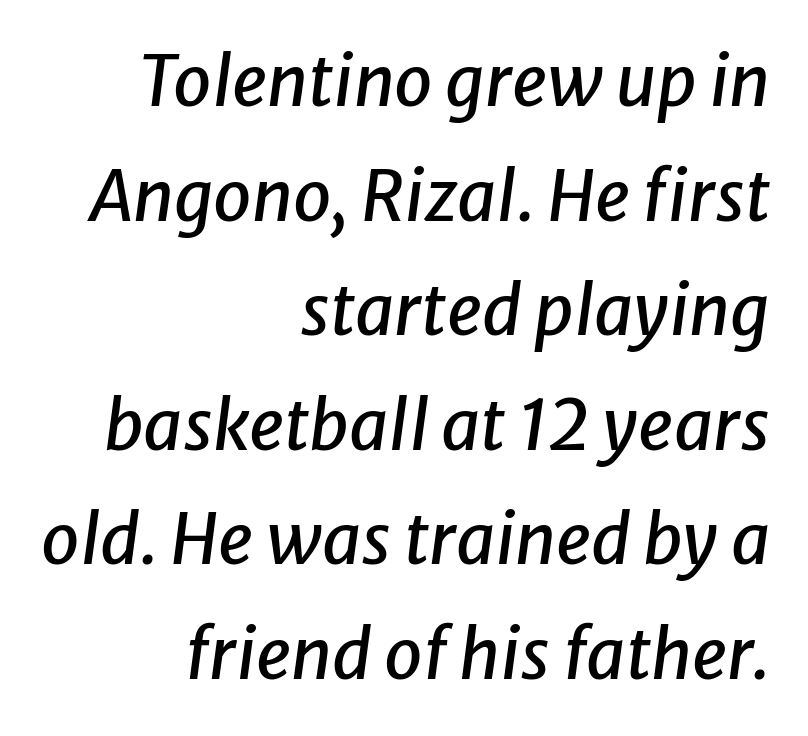
The image shows 69 px text type, italic (leaning right); set right-aligned, normal line spacing (1.66x), normal letter spacing, not underlined; low stroke contrast and a medium x-height.
